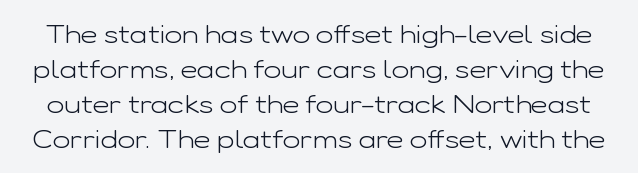
{"italic": "no", "bold": "no", "underline": "no", "line_spacing": "normal", "line_spacing_ratio": 1.35, "letter_spacing": "normal", "letter_spacing_em": 0.0, "glyph_px": 26}
